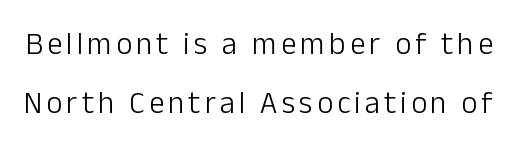
Q: Is the text bold? A: No.
Q: Is the text italic (slanted)? A: No, it is upright.
Q: Is the typeface a serif or a sans-serif typeface? A: Sans-serif.
Q: Is the text underlined? A: No.
Q: Is the spacing between lines tight, normal or loose? A: Loose.
Q: Width (condensed, normal, or wide)? A: Normal.
Q: Stroke contrast? A: Low.
Q: x-height? A: Medium.
Q: Monospaced? A: No.
